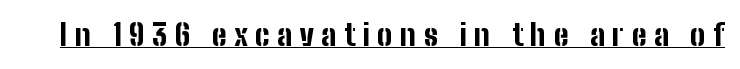
{"serif": "no", "italic": "no", "bold": "yes", "weight": "bold", "width": "condensed", "stroke_contrast": "low", "x_height": "medium", "monospaced": "no", "underline": "yes", "letter_spacing": "wide", "letter_spacing_em": 0.25, "glyph_px": 30}
